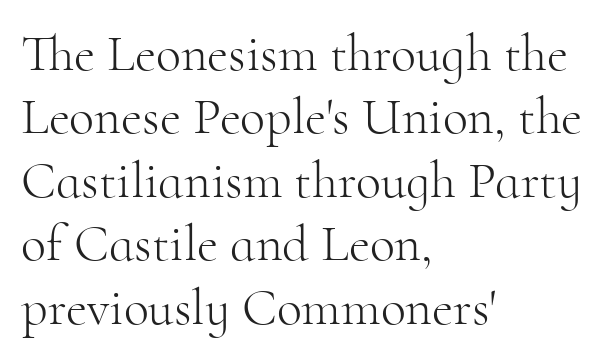
Q: Is the text bold? A: No.
Q: Is the text italic (slanted)? A: No, it is upright.
Q: Is the typeface a serif or a sans-serif typeface? A: Serif.
Q: Is the text underlined? A: No.
Q: How is the paragraph aligned? A: Left-aligned.
Q: Is the spacing between letters normal or unusually wide? A: Normal.
Q: Width (condensed, normal, or wide)? A: Normal.
Q: Stroke contrast? A: High.
Q: x-height? A: Small.
Q: Monospaced? A: No.
